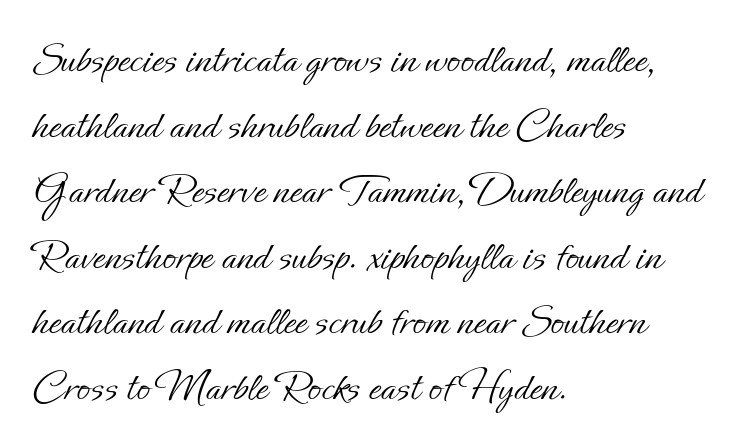
A typesetter would call this proportional, since set widths differ per character. The rag falls on the right side of this text block. Observe the ordinary spacing: letters are neighbours, not strangers. Stem width sits at or under what a default text font uses. Any mark beneath the type? The region is blank.
